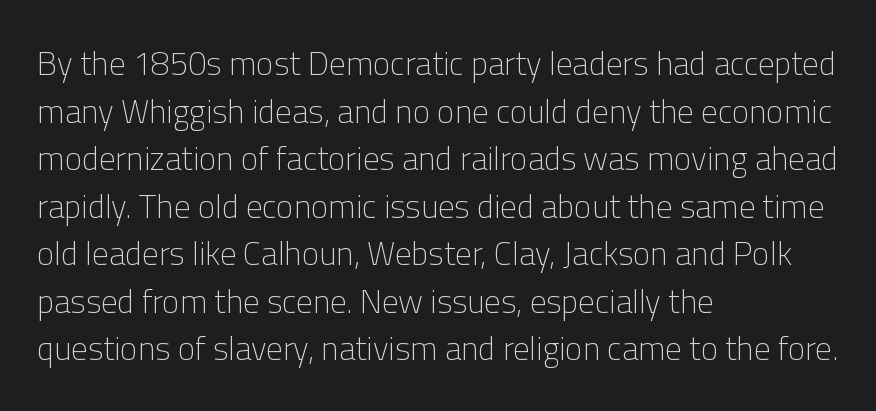
The designer went with a sans here, leaving each stem footless. A classic flush-left, rag-right setting is used for this passage. This rendering leaves character spacing at its baseline value. Here the designer chose a conventional face with non-uniform glyph widths. Every stem runs plumb, perpendicular to the baseline.
